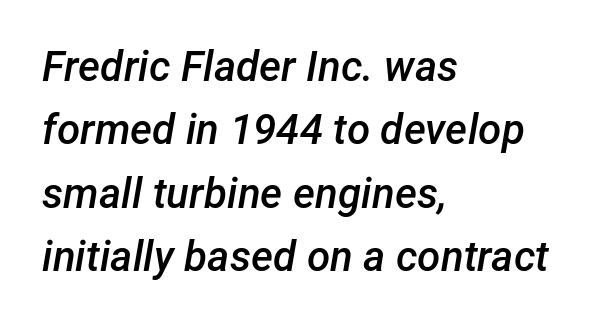
{"italic": "yes", "lean": "right", "slant_degrees": 12, "bold": "semi", "weight": "semibold", "width": "normal", "stroke_contrast": "low", "x_height": "medium", "monospaced": "no", "underline": "no", "align": "left", "line_spacing": "normal", "line_spacing_ratio": 1.51, "letter_spacing": "normal", "letter_spacing_em": 0.0, "glyph_px": 42}
